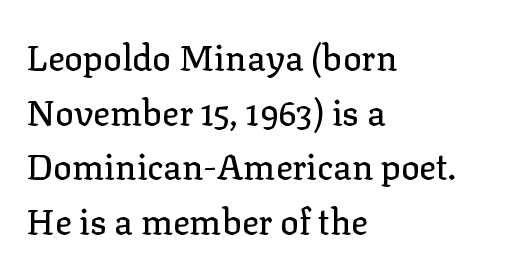
Q: Is the text italic (slanted)? A: No, it is upright.
Q: Is the typeface a serif or a sans-serif typeface? A: Serif.
Q: Is the text underlined? A: No.
Q: How is the paragraph aligned? A: Left-aligned.
Q: Is the spacing between letters normal or unusually wide? A: Normal.
Q: Is the spacing between lines tight, normal or loose? A: Normal.
Q: Width (condensed, normal, or wide)? A: Normal.
Q: Stroke contrast? A: Low.
Q: x-height? A: Medium.
Q: Monospaced? A: No.
